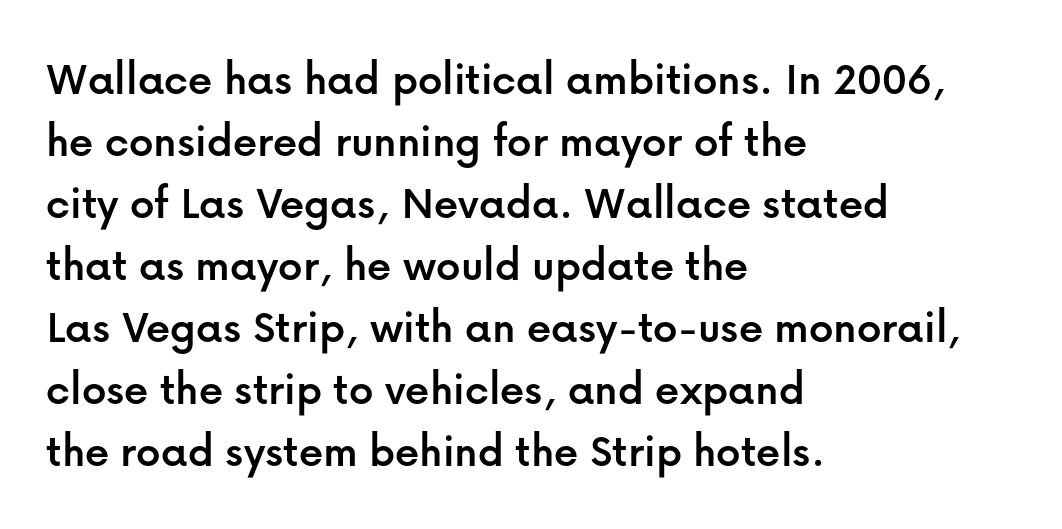
The image shows 48 px sans-serif type, upright; set left-aligned, normal line spacing (1.29x), normal letter spacing, not underlined; low stroke contrast and a medium x-height.
